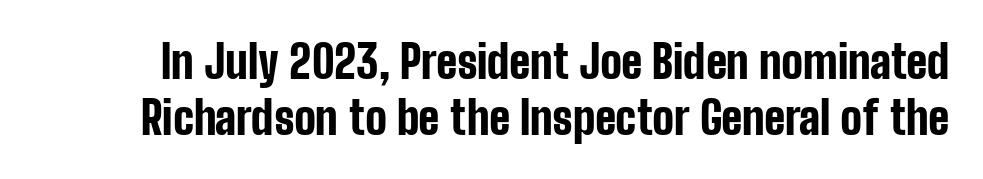
The image shows 45 px bold, condensed sans-serif type, upright; set line spacing 1.24x, normal letter spacing, not underlined; low stroke contrast and a medium x-height.
